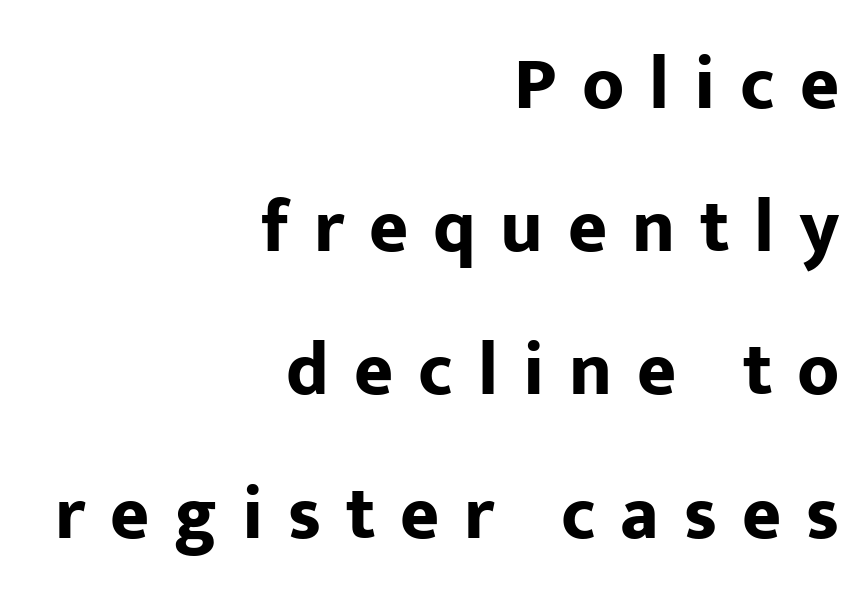
{"serif": "no", "italic": "no", "bold": "yes", "weight": "bold", "width": "normal", "stroke_contrast": "low", "x_height": "medium", "monospaced": "no", "underline": "no", "align": "right", "line_spacing": "loose", "line_spacing_ratio": 1.91, "letter_spacing": "wide", "letter_spacing_em": 0.33, "glyph_px": 75}
